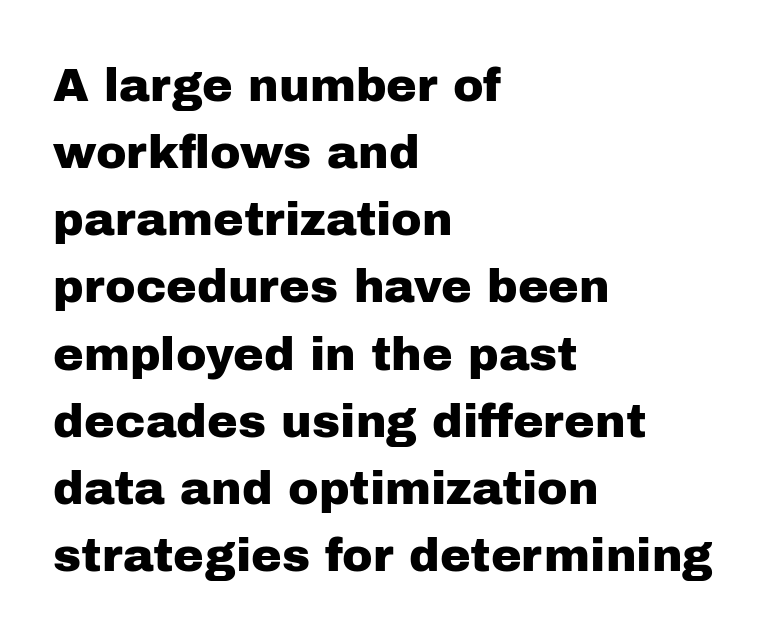
These lines are set flush left with a ragged right edge. Successive baselines arrive at the customary interval. The typography opts for an upright posture over an oblique one. To sum up the face: it is a sans, with no serifs. Decoration check: the copy has no underline.
